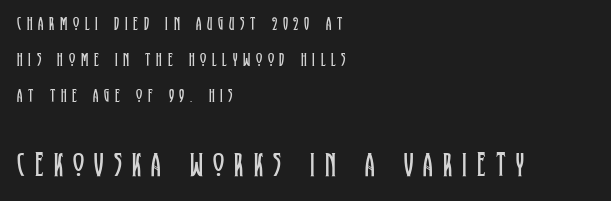
Type size steps up from the first block to the second. Note: serifs present on the glyphs. The face used here is rendered with a markedly widened letterfit. If you drew a line through each stem, it would be perfectly vertical. Stem width sits at or under what a default text font uses. Check the space under the baseline: it is left empty.
